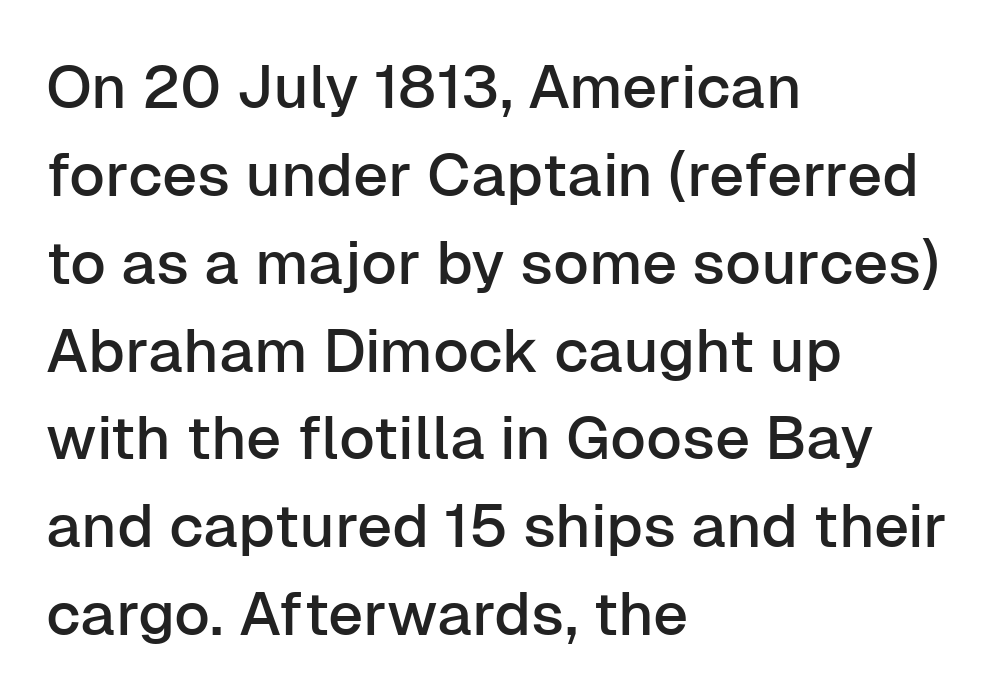
Q: Is the text italic (slanted)? A: No, it is upright.
Q: Is the typeface a serif or a sans-serif typeface? A: Sans-serif.
Q: Is the text underlined? A: No.
Q: How is the paragraph aligned? A: Left-aligned.
Q: Is the spacing between letters normal or unusually wide? A: Normal.
Q: Is the spacing between lines tight, normal or loose? A: Normal.
Q: Width (condensed, normal, or wide)? A: Normal.
Q: Stroke contrast? A: Low.
Q: x-height? A: Medium.
Q: Monospaced? A: No.
